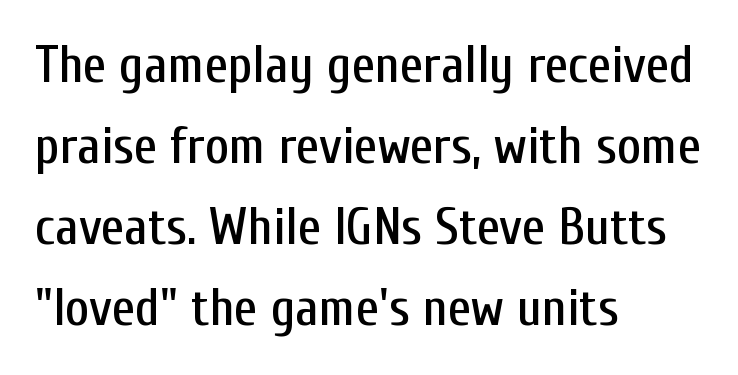
The image shows 52 px condensed sans-serif type, upright; set left-aligned, normal line spacing (1.56x), normal letter spacing, not underlined; low stroke contrast and a medium x-height.
